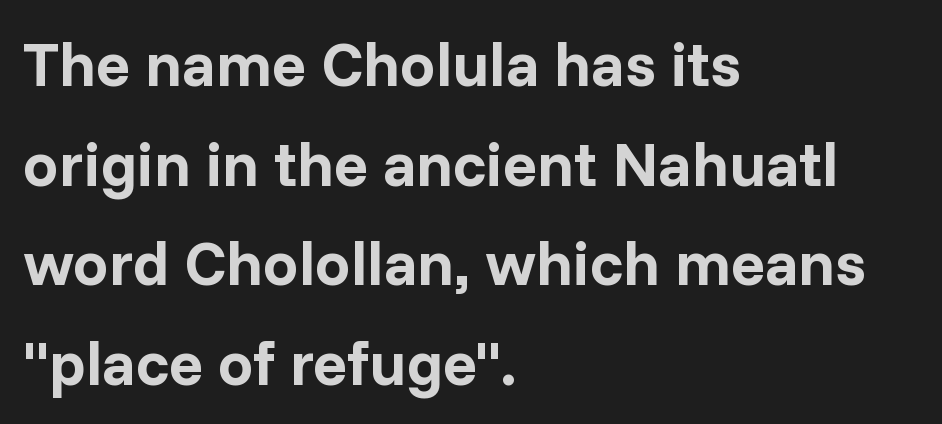
Designer's note — italics off, roman on. I'd describe the lettering as bold — thick and assertive. Typographically, this falls in the sans-serif category. The paragraph shown leans on its left margin. Baseline-to-baseline distance is the conventional proportion of letter height. Each letter keeps its own natural width here, so spacing adapts to shape.
